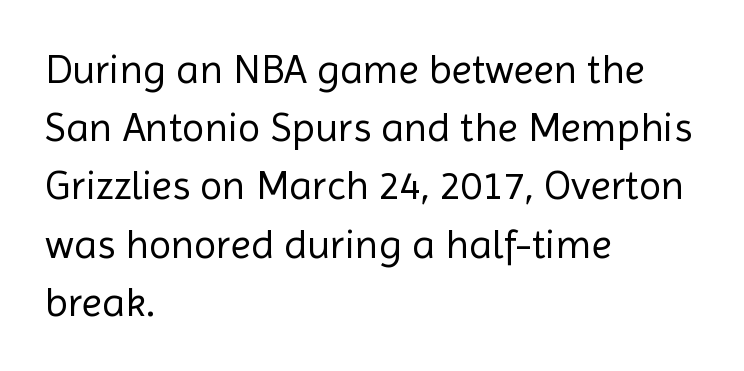
{"serif": "no", "italic": "no", "bold": "no", "weight": "regular", "width": "normal", "x_height": "medium", "monospaced": "no", "underline": "no", "align": "left", "line_spacing": "normal", "line_spacing_ratio": 1.42, "letter_spacing": "normal", "letter_spacing_em": 0.0, "glyph_px": 41}
